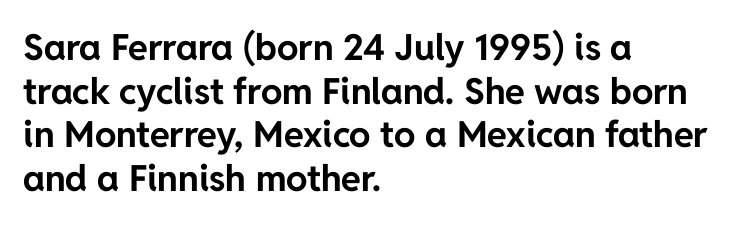
{"serif": "no", "italic": "no", "bold": "yes", "weight": "bold", "width": "normal", "stroke_contrast": "low", "x_height": "medium", "monospaced": "no", "underline": "no", "align": "left", "line_spacing_ratio": 1.21, "letter_spacing": "normal", "letter_spacing_em": 0.0, "glyph_px": 36}
